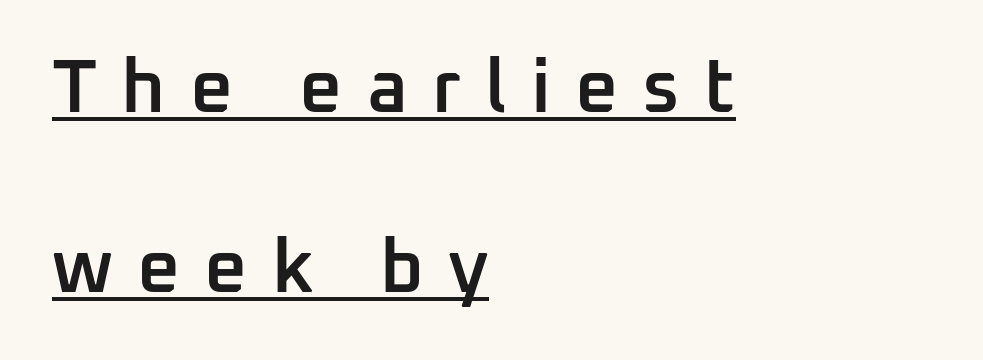
Serifs: no, the terminals of the letterforms are clean. Whoever set this chose breathing room over compactness in the vertical rhythm. Leftover space on each line is placed entirely after the last word. Letter spacing: wide. The rendering uses a semibold face; strokes are thickened but not to full bold. Is this a fixed-width face? No — the glyphs have proportional, varying widths.
